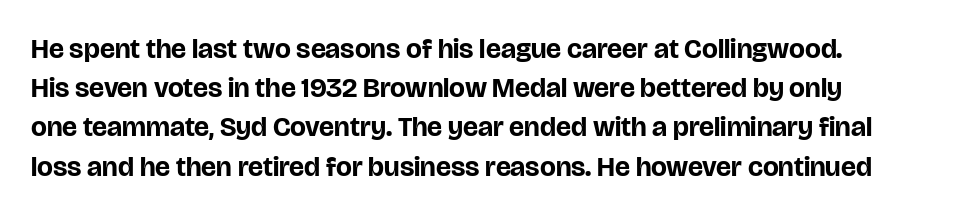
Chunky letters — that's bold for sure. The face used here is rendered with its standard letterfit. Baseline-to-baseline distance is the conventional proportion of letter height. The rendering uses natural spacing where letterforms have individual widths. The typography opts for an upright posture over an oblique one. Type without underlining.
